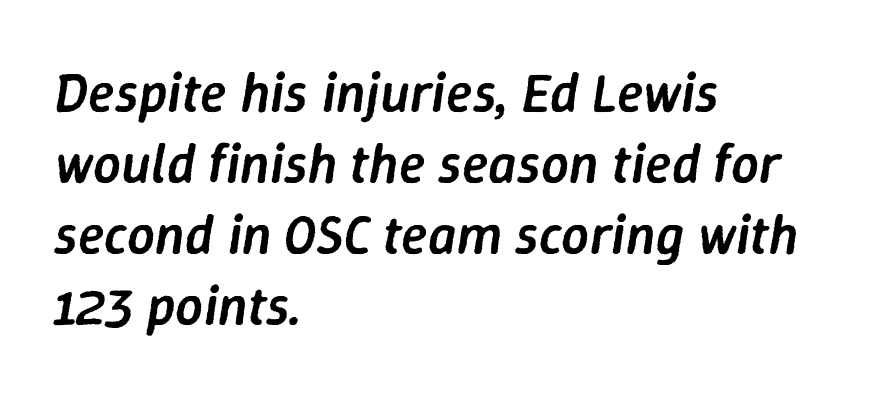
Q: Is the text bold? A: Semi-bold.
Q: Is the text italic (slanted)? A: Yes, it leans right by about 9 degrees.
Q: Is the text underlined? A: No.
Q: How is the paragraph aligned? A: Left-aligned.
Q: Is the spacing between letters normal or unusually wide? A: Normal.
Q: Is the spacing between lines tight, normal or loose? A: Normal.
Q: Width (condensed, normal, or wide)? A: Normal.
Q: Stroke contrast? A: Low.
Q: x-height? A: Medium.
Q: Monospaced? A: No.
